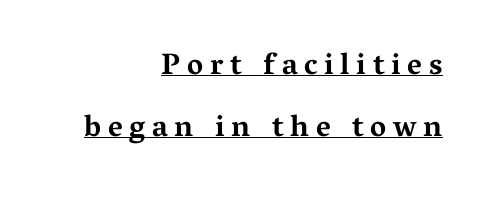
The image shows 30 px bold, wide serif type, upright; set right-aligned, loose line spacing (2.07x), unusually wide letter spacing (+0.22 em), underlined; medium stroke contrast and a medium x-height.
